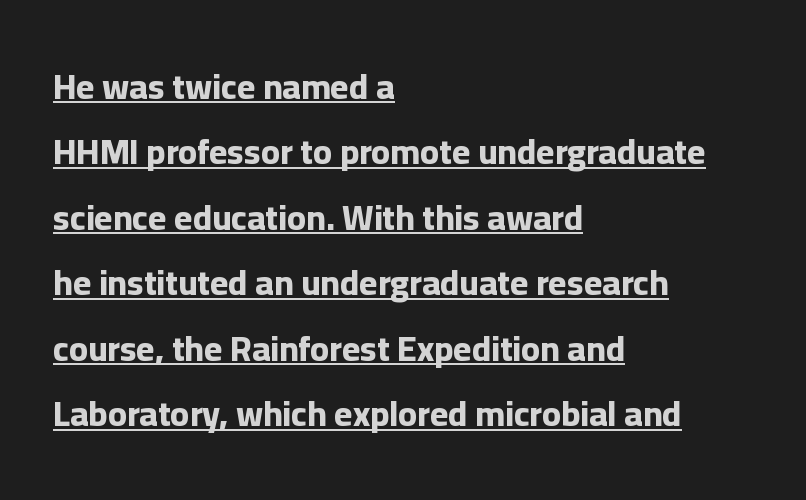
Q: Is the text bold? A: Yes.
Q: Is the text italic (slanted)? A: No, it is upright.
Q: Is the typeface a serif or a sans-serif typeface? A: Sans-serif.
Q: Is the text underlined? A: Yes.
Q: How is the paragraph aligned? A: Left-aligned.
Q: Is the spacing between letters normal or unusually wide? A: Normal.
Q: Width (condensed, normal, or wide)? A: Normal.
Q: Stroke contrast? A: Low.
Q: x-height? A: Medium.
Q: Monospaced? A: No.
